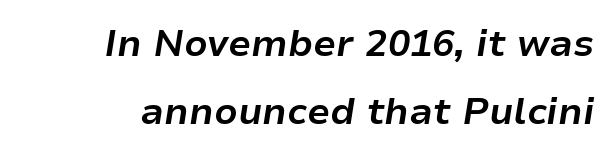
{"italic": "yes", "lean": "right", "slant_degrees": 9, "bold": "yes", "weight": "bold", "width": "normal", "stroke_contrast": "low", "x_height": "medium", "monospaced": "no", "underline": "no", "line_spacing_ratio": 1.85, "letter_spacing": "normal", "letter_spacing_em": 0.0, "glyph_px": 37}
